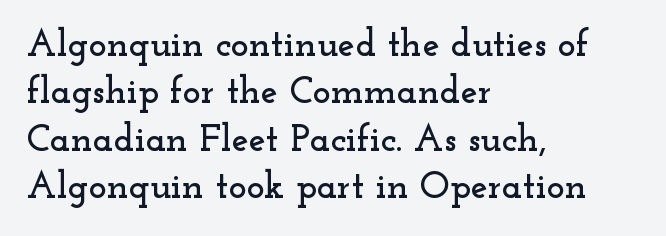
Q: Is the text italic (slanted)? A: No, it is upright.
Q: Is the typeface a serif or a sans-serif typeface? A: Serif.
Q: Is the text underlined? A: No.
Q: How is the paragraph aligned? A: Left-aligned.
Q: Is the spacing between letters normal or unusually wide? A: Normal.
Q: Is the spacing between lines tight, normal or loose? A: Normal.
Q: Width (condensed, normal, or wide)? A: Wide.
Q: Stroke contrast? A: Low.
Q: x-height? A: Small.
Q: Monospaced? A: No.
